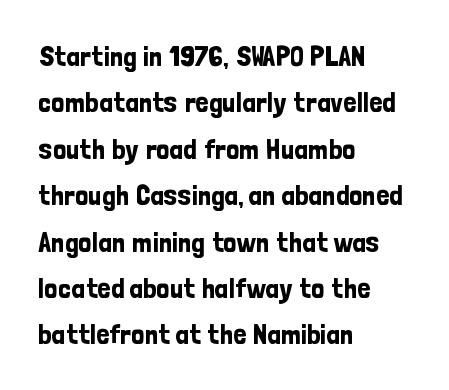
Q: Is the text italic (slanted)? A: No, it is upright.
Q: Is the typeface a serif or a sans-serif typeface? A: Sans-serif.
Q: Is the text underlined? A: No.
Q: How is the paragraph aligned? A: Left-aligned.
Q: Is the spacing between letters normal or unusually wide? A: Normal.
Q: Is the spacing between lines tight, normal or loose? A: Normal.
Q: Width (condensed, normal, or wide)? A: Condensed.
Q: Stroke contrast? A: Low.
Q: x-height? A: Medium.
Q: Monospaced? A: No.
